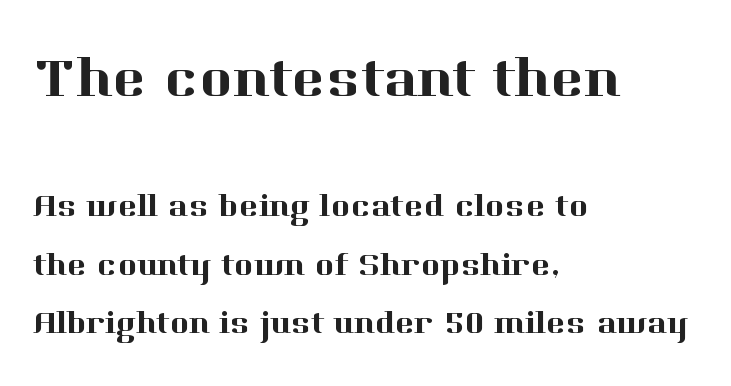
Only glyphs here, with clear space below each row. This sample uses an upright cut, with every glyph sitting square on the baseline. The text was rendered using a seriffed face with decorative stroke endings. Standard letterfit; no display-style spreading of the glyphs.
